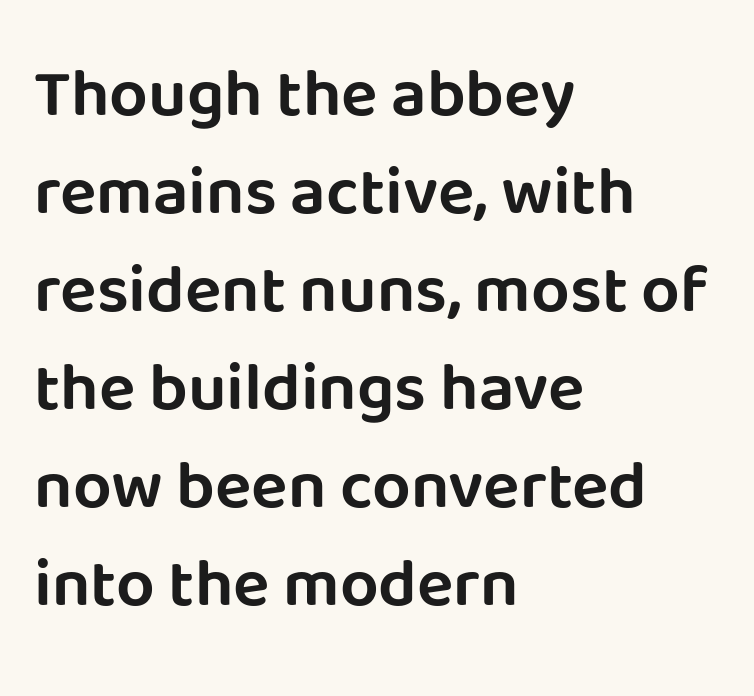
The image shows 68 px sans-serif type, upright; set left-aligned, normal line spacing (1.44x), normal letter spacing, not underlined; low stroke contrast and a large x-height.
